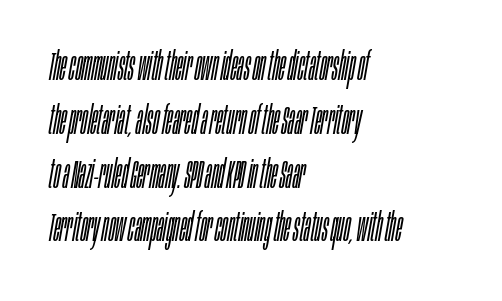
Q: Is the text bold? A: No.
Q: Is the text italic (slanted)? A: Yes, it leans right by about 10 degrees.
Q: Is the text underlined? A: No.
Q: How is the paragraph aligned? A: Left-aligned.
Q: Is the spacing between letters normal or unusually wide? A: Normal.
Q: Is the spacing between lines tight, normal or loose? A: Normal.
Q: Width (condensed, normal, or wide)? A: Condensed.
Q: Stroke contrast? A: Low.
Q: x-height? A: Large.
Q: Monospaced? A: No.
